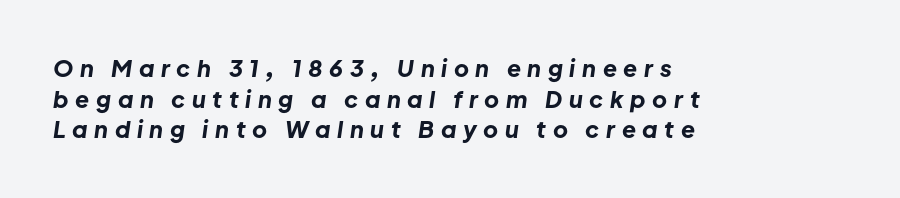
The image shows 23 px bold type, italic (leaning right); set left-aligned, normal line spacing (1.33x), unusually wide letter spacing (+0.29 em), not underlined.
